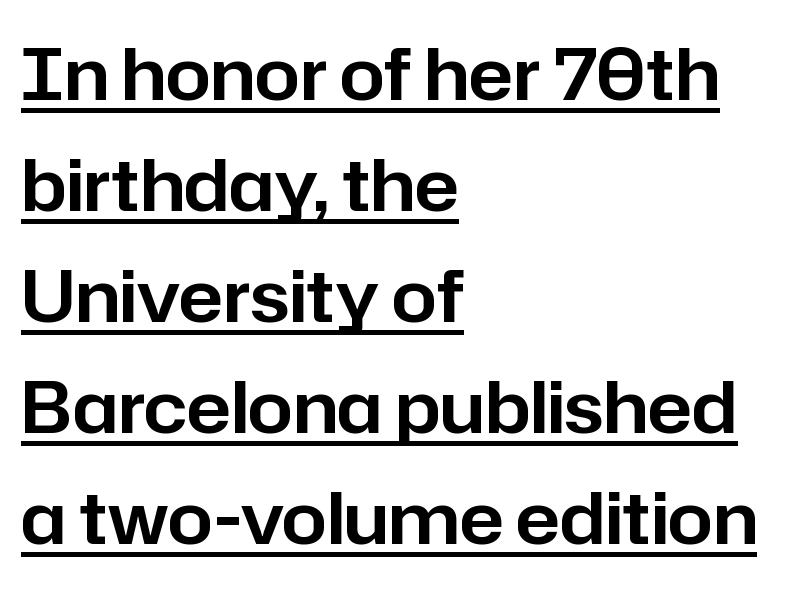
The image shows 72 px sans-serif type, upright; set left-aligned, normal line spacing (1.54x), normal letter spacing, underlined; low stroke contrast and a medium x-height.
